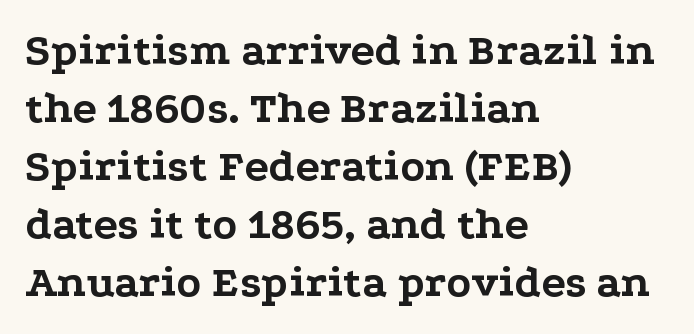
Q: Is the text bold? A: Yes.
Q: Is the text italic (slanted)? A: No, it is upright.
Q: Is the typeface a serif or a sans-serif typeface? A: Serif.
Q: Is the text underlined? A: No.
Q: How is the paragraph aligned? A: Left-aligned.
Q: Is the spacing between letters normal or unusually wide? A: Normal.
Q: Is the spacing between lines tight, normal or loose? A: Normal.
Q: Width (condensed, normal, or wide)? A: Wide.
Q: Stroke contrast? A: Low.
Q: x-height? A: Medium.
Q: Monospaced? A: No.
